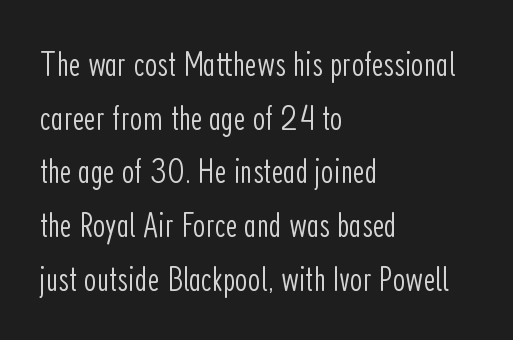
Q: Is the text bold? A: No.
Q: Is the text italic (slanted)? A: No, it is upright.
Q: Is the typeface a serif or a sans-serif typeface? A: Sans-serif.
Q: Is the text underlined? A: No.
Q: How is the paragraph aligned? A: Left-aligned.
Q: Is the spacing between letters normal or unusually wide? A: Normal.
Q: Is the spacing between lines tight, normal or loose? A: Normal.
Q: Width (condensed, normal, or wide)? A: Condensed.
Q: Stroke contrast? A: Low.
Q: x-height? A: Medium.
Q: Monospaced? A: No.
